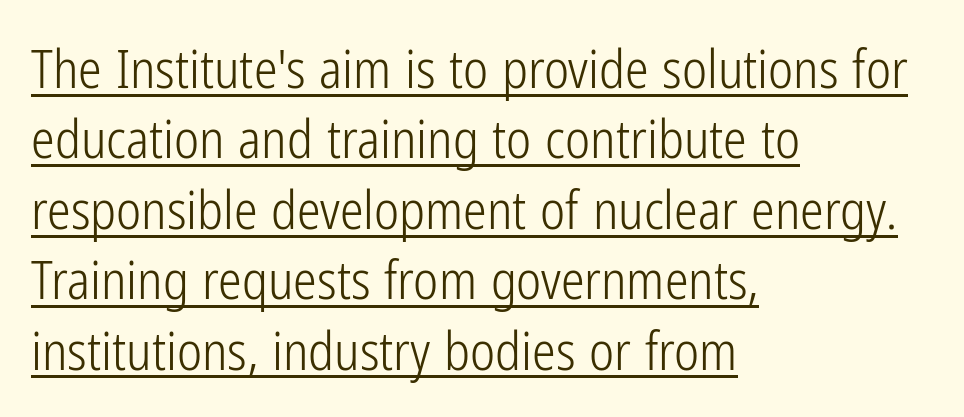
The image shows 53 px light, condensed sans-serif type, upright; set left-aligned, normal line spacing (1.33x), normal letter spacing, underlined; low stroke contrast and a medium x-height.
